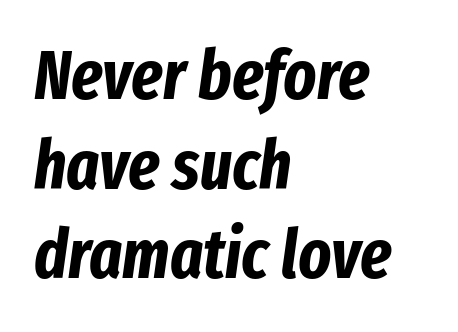
The image shows 69 px bold, condensed type, italic (leaning right); set left-aligned, normal line spacing (1.3x), normal letter spacing, not underlined; low stroke contrast and a medium x-height.
